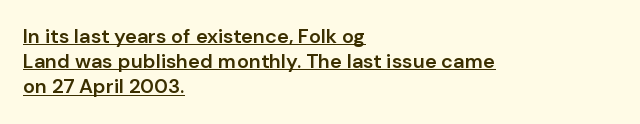
Q: Is the text bold? A: Semi-bold.
Q: Is the text italic (slanted)? A: No, it is upright.
Q: Is the text underlined? A: Yes.
Q: How is the paragraph aligned? A: Left-aligned.
Q: Is the spacing between letters normal or unusually wide? A: Normal.
Q: Is the spacing between lines tight, normal or loose? A: Normal.
